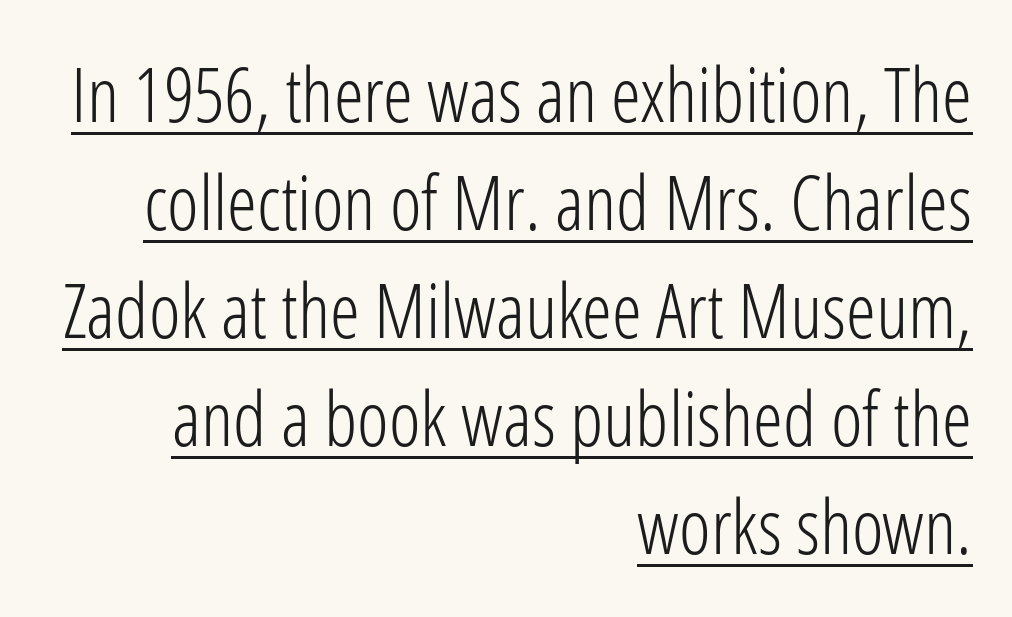
The image shows 76 px light, condensed sans-serif type, upright; set right-aligned, normal line spacing (1.42x), normal letter spacing, underlined; low stroke contrast and a medium x-height.
